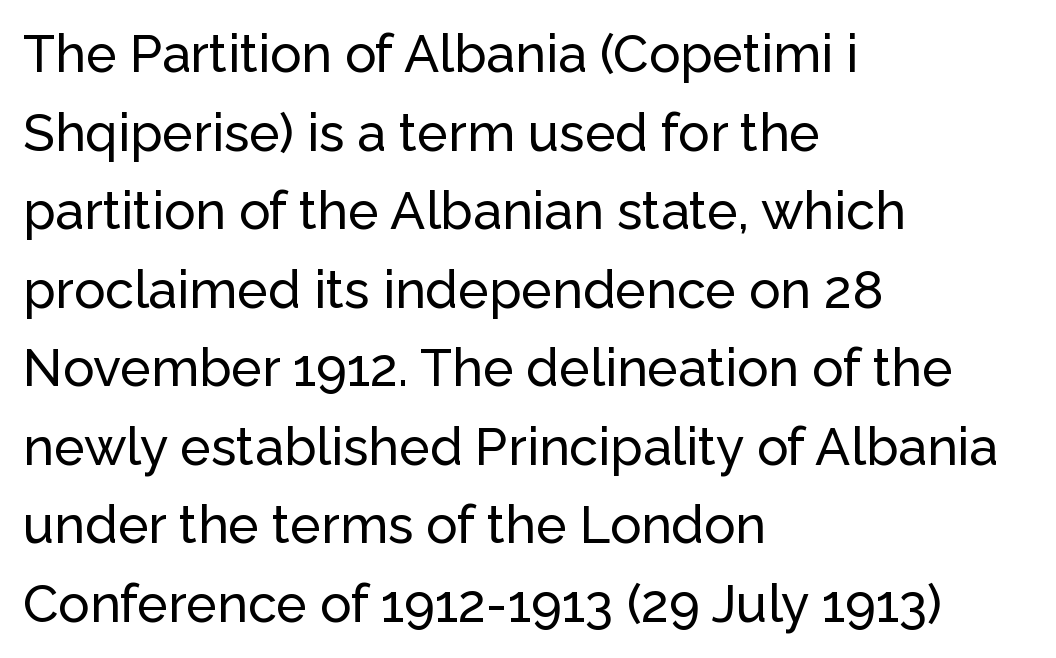
Q: Is the text italic (slanted)? A: No, it is upright.
Q: Is the typeface a serif or a sans-serif typeface? A: Sans-serif.
Q: Is the text underlined? A: No.
Q: How is the paragraph aligned? A: Left-aligned.
Q: Is the spacing between letters normal or unusually wide? A: Normal.
Q: Is the spacing between lines tight, normal or loose? A: Normal.
Q: Width (condensed, normal, or wide)? A: Normal.
Q: Stroke contrast? A: Low.
Q: x-height? A: Medium.
Q: Monospaced? A: No.
